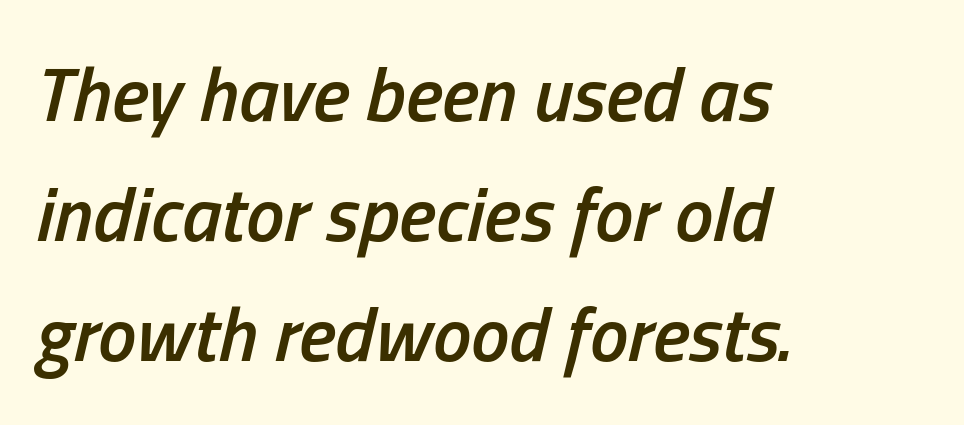
{"italic": "yes", "lean": "right", "slant_degrees": 13, "bold": "semi", "weight": "semibold", "width": "condensed", "stroke_contrast": "low", "x_height": "medium", "monospaced": "no", "underline": "no", "align": "left", "line_spacing": "normal", "line_spacing_ratio": 1.56, "letter_spacing": "normal", "letter_spacing_em": 0.0, "glyph_px": 77}
